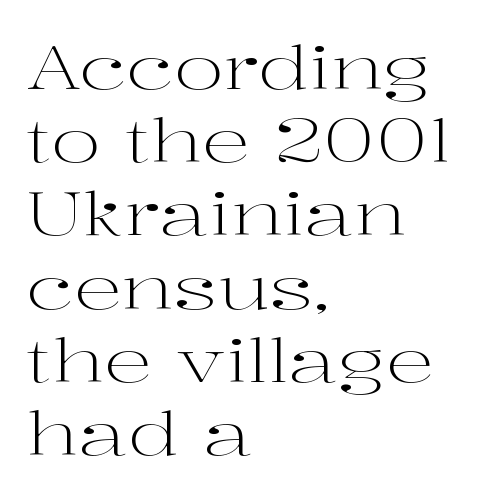
{"serif": "yes", "italic": "no", "bold": "no", "weight": "light", "width": "wide", "stroke_contrast": "high", "x_height": "medium", "monospaced": "no", "underline": "no", "align": "left", "line_spacing_ratio": 1.22, "letter_spacing": "normal", "letter_spacing_em": 0.0, "glyph_px": 60}
